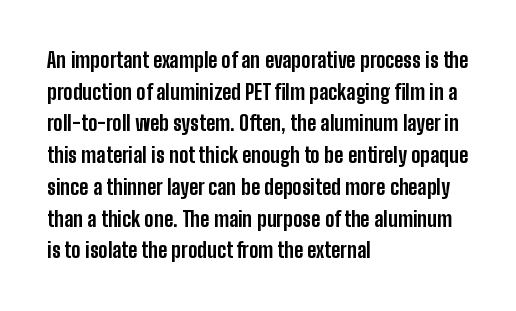
The image shows 21 px bold type, upright; set left-aligned, normal line spacing (1.51x), normal letter spacing, not underlined.
